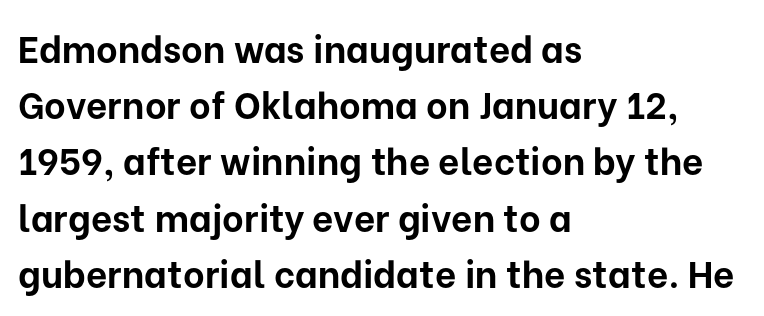
{"serif": "no", "italic": "no", "bold": "yes", "weight": "bold", "width": "normal", "stroke_contrast": "low", "x_height": "medium", "monospaced": "no", "underline": "no", "align": "left", "line_spacing": "normal", "line_spacing_ratio": 1.52, "letter_spacing": "normal", "letter_spacing_em": 0.0, "glyph_px": 37}
